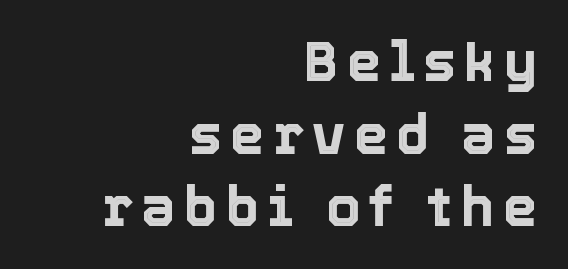
{"italic": "no", "width": "normal", "x_height": "medium", "monospaced": "no", "underline": "no", "align": "right", "line_spacing": "normal", "line_spacing_ratio": 1.32, "glyph_px": 55}
